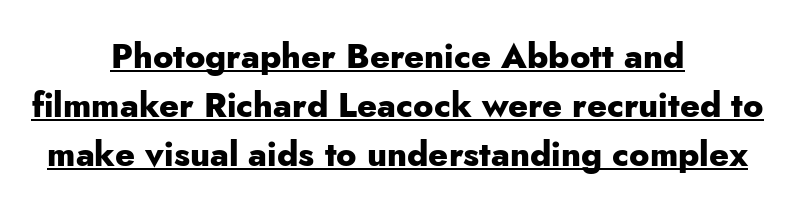
Varying glyph widths throughout — classic text-font behaviour. Observe the absence of serifs on each vertical stroke in this sample. Is the block centered? Yes — each line is placed symmetrically about the middle. Glance below the letters and you will spot a drawn line. Horizontal bands of white between lines are of average thickness.
